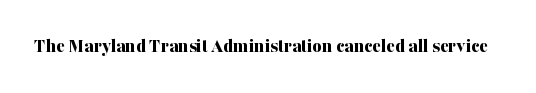
The image shows 20 px bold type, upright; set normal letter spacing, not underlined.
